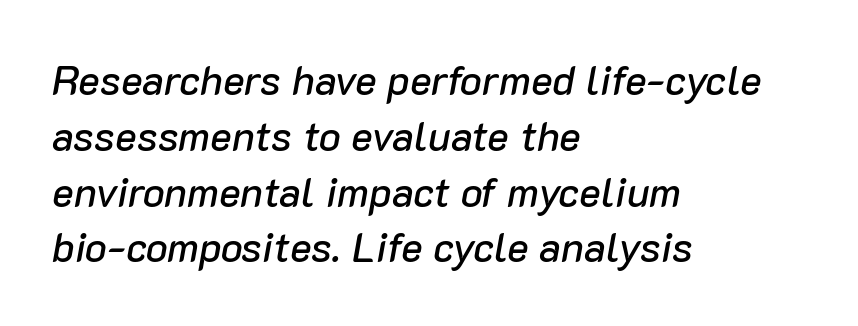
Q: Is the text italic (slanted)? A: Yes, it leans right by about 10 degrees.
Q: Is the text underlined? A: No.
Q: How is the paragraph aligned? A: Left-aligned.
Q: Is the spacing between letters normal or unusually wide? A: Normal.
Q: Is the spacing between lines tight, normal or loose? A: Normal.
Q: Width (condensed, normal, or wide)? A: Normal.
Q: Stroke contrast? A: Low.
Q: x-height? A: Medium.
Q: Monospaced? A: No.
